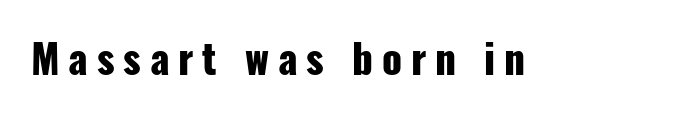
Q: Is the text bold? A: Yes.
Q: Is the text italic (slanted)? A: No, it is upright.
Q: Is the typeface a serif or a sans-serif typeface? A: Sans-serif.
Q: Is the text underlined? A: No.
Q: Is the spacing between letters normal or unusually wide? A: Unusually wide.
Q: Width (condensed, normal, or wide)? A: Condensed.
Q: Stroke contrast? A: Low.
Q: x-height? A: Medium.
Q: Monospaced? A: No.
